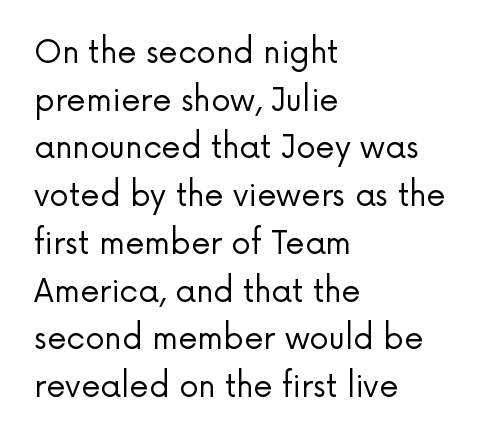
Q: Is the text bold? A: No.
Q: Is the text italic (slanted)? A: No, it is upright.
Q: Is the typeface a serif or a sans-serif typeface? A: Sans-serif.
Q: Is the text underlined? A: No.
Q: How is the paragraph aligned? A: Left-aligned.
Q: Is the spacing between letters normal or unusually wide? A: Normal.
Q: Is the spacing between lines tight, normal or loose? A: Normal.
Q: Width (condensed, normal, or wide)? A: Normal.
Q: Stroke contrast? A: Low.
Q: x-height? A: Medium.
Q: Monospaced? A: No.
